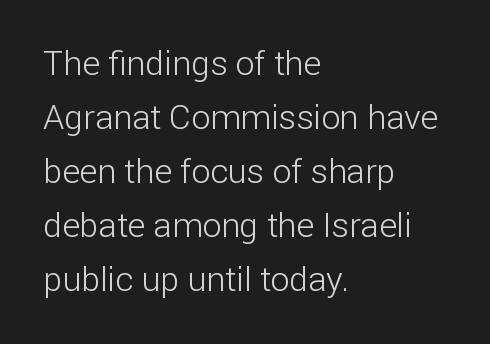
Line spacing here is normal. In CSS terms this would be text-align: left. Type without underlining. Nothing sits at the stroke ends, so this counts as sans-serif. The letters advance in unequal steps, a hallmark of proportional type. On a weight scale, this lands at 450 or below.
